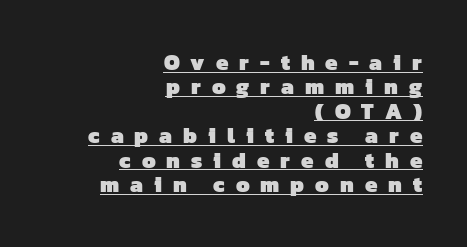
Q: Is the text bold? A: Yes.
Q: Is the text underlined? A: Yes.
Q: How is the paragraph aligned? A: Right-aligned.
Q: Is the spacing between letters normal or unusually wide? A: Unusually wide.
Q: Is the spacing between lines tight, normal or loose? A: Tight.
